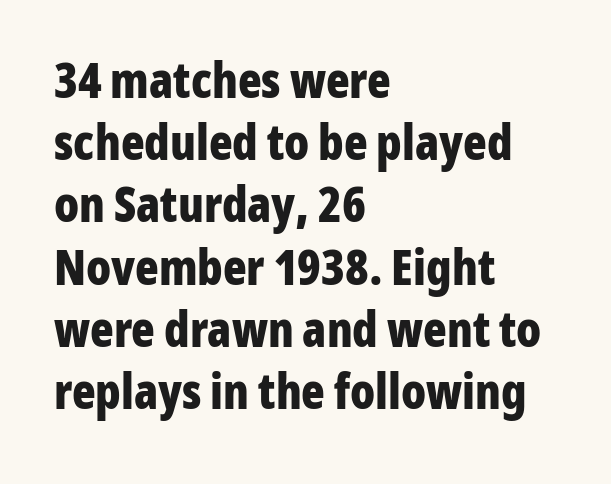
A clean baseline with only descenders dipping below it. Is the letter spacing exaggerated? No — it looks like the ordinary default. Weight check: bold — yes, fully. Visually the block forms a straight wall on the left and a jagged coastline on the right.
